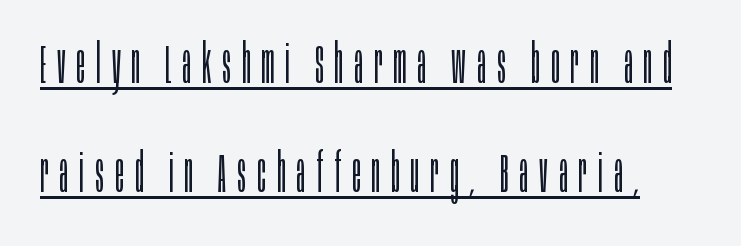
Vertical stems look standard width or narrower in stroke. What's the leading like? Stretched, with rows far apart. Here the designer chose a conventional face with non-uniform glyph widths. This is roman type, the default non-slanted kind. A rule runs beneath these lines of type. A sans-serif font was chosen for this passage.
